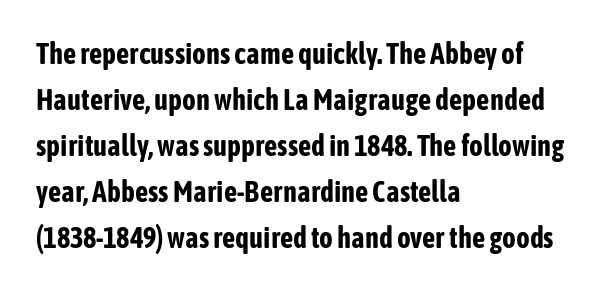
The image shows 29 px bold, condensed sans-serif type, upright; set left-aligned, normal line spacing (1.59x), normal letter spacing, not underlined; low stroke contrast and a medium x-height.
